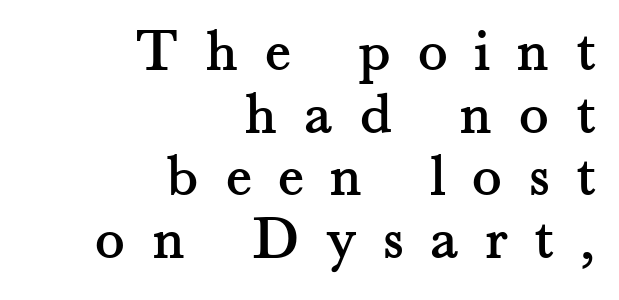
The image shows 62 px serif type, upright; set right-aligned, tight line spacing (1.01x), unusually wide letter spacing (+0.43 em), not underlined; medium stroke contrast and a small x-height.
